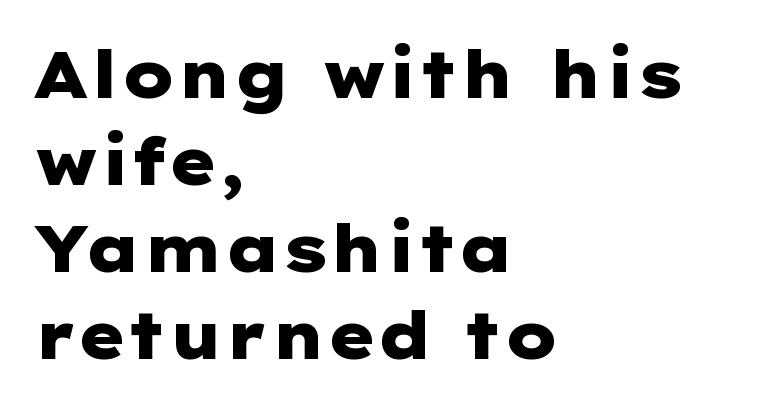
{"serif": "no", "italic": "no", "bold": "yes", "weight": "heavy", "width": "wide", "stroke_contrast": "low", "x_height": "medium", "underline": "no", "align": "left", "line_spacing": "normal", "line_spacing_ratio": 1.34, "letter_spacing": "normal", "letter_spacing_em": 0.0, "glyph_px": 65}
